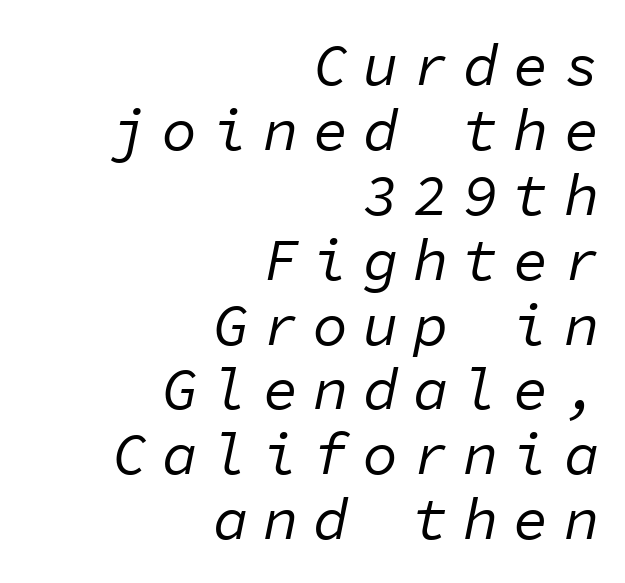
Q: Is the text bold? A: No.
Q: Is the text italic (slanted)? A: Yes, it leans right by about 11 degrees.
Q: Is the text underlined? A: No.
Q: How is the paragraph aligned? A: Right-aligned.
Q: Is the spacing between letters normal or unusually wide? A: Unusually wide.
Q: Is the spacing between lines tight, normal or loose? A: Tight.
Q: Width (condensed, normal, or wide)? A: Normal.
Q: Stroke contrast? A: Low.
Q: x-height? A: Medium.
Q: Monospaced? A: Yes.
